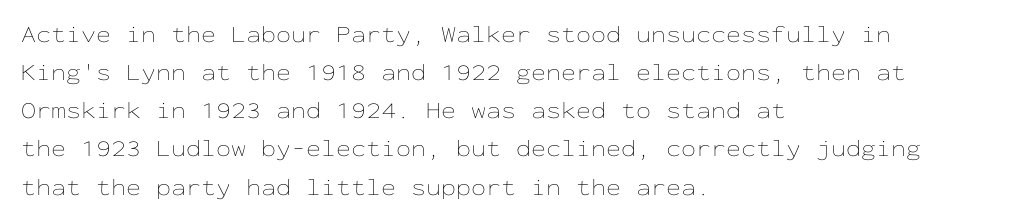
Is there much room between lines? A standard amount, neither cramped nor airy. A roman cut, with each character standing at attention. How are the letters spaced? Ordinarily, with no added tracking. This rendering features lettering with no underline. The paragraph shown leans on its left margin. The weight tops out at a normal text grade.
